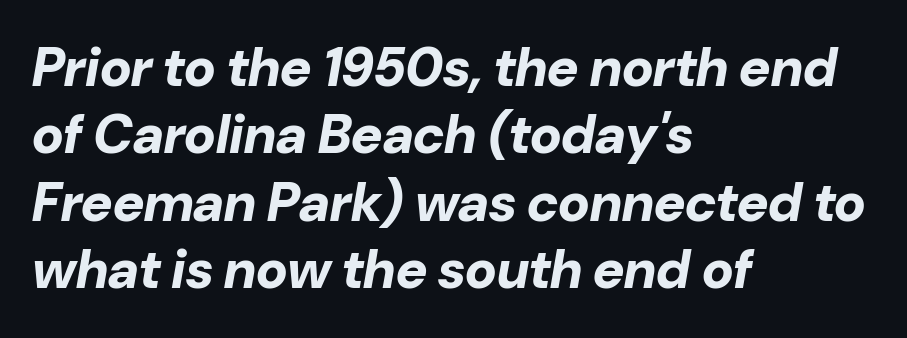
{"italic": "yes", "lean": "right", "slant_degrees": 10, "bold": "yes", "weight": "bold", "width": "normal", "stroke_contrast": "low", "x_height": "medium", "monospaced": "no", "underline": "no", "align": "left", "line_spacing": "normal", "line_spacing_ratio": 1.25, "letter_spacing": "normal", "letter_spacing_em": 0.0, "glyph_px": 54}
